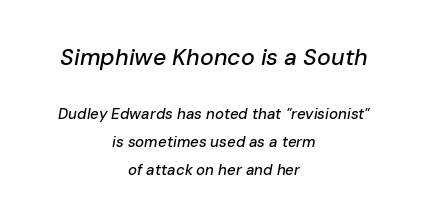
The image shows 23 px text type, italic (leaning right); set centered, line spacing 1.88x, normal letter spacing, not underlined; the first (top) block is 1.53x larger.
